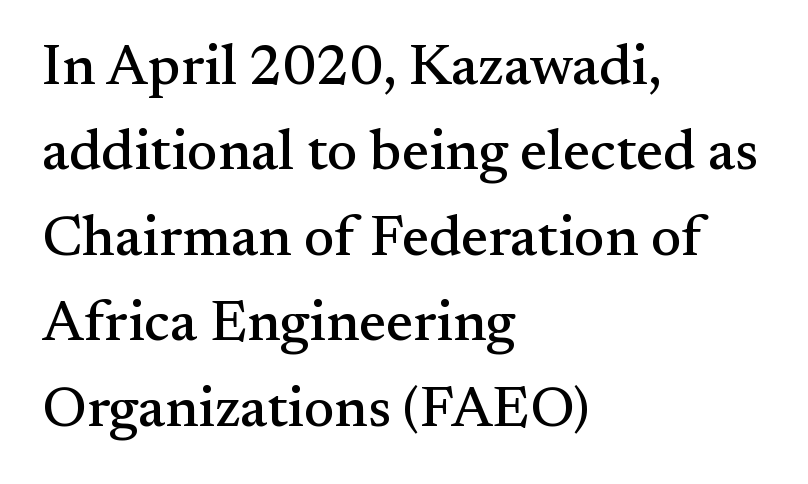
Q: Is the text italic (slanted)? A: No, it is upright.
Q: Is the typeface a serif or a sans-serif typeface? A: Serif.
Q: Is the text underlined? A: No.
Q: How is the paragraph aligned? A: Left-aligned.
Q: Is the spacing between letters normal or unusually wide? A: Normal.
Q: Is the spacing between lines tight, normal or loose? A: Normal.
Q: Width (condensed, normal, or wide)? A: Normal.
Q: Stroke contrast? A: Medium.
Q: x-height? A: Small.
Q: Monospaced? A: No.
